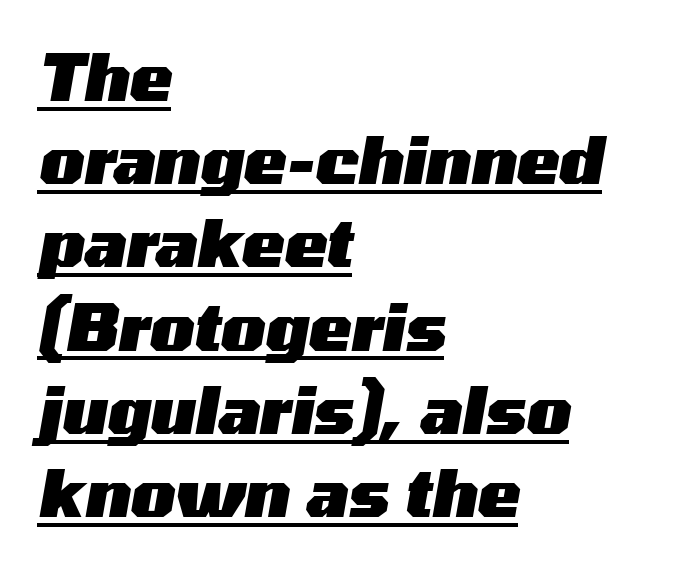
{"italic": "yes", "lean": "right", "slant_degrees": 10, "bold": "yes", "weight": "heavy", "width": "wide", "stroke_contrast": "medium", "x_height": "medium", "monospaced": "no", "underline": "yes", "align": "left", "line_spacing": "normal", "line_spacing_ratio": 1.3, "letter_spacing": "normal", "letter_spacing_em": 0.0, "glyph_px": 64}
